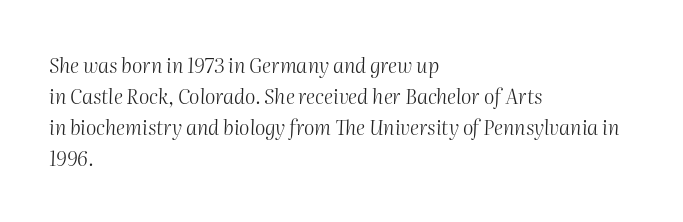
{"italic": "yes", "lean": "right", "slant_degrees": 2, "bold": "no", "underline": "no", "align": "left", "line_spacing": "normal", "line_spacing_ratio": 1.55, "letter_spacing": "normal", "letter_spacing_em": 0.0, "glyph_px": 20}
